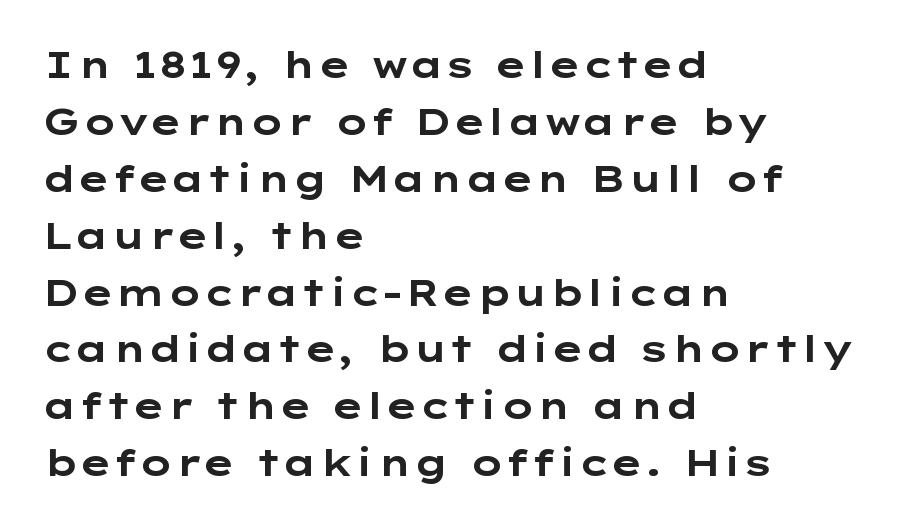
{"serif": "no", "italic": "no", "bold": "yes", "weight": "bold", "width": "wide", "stroke_contrast": "low", "x_height": "medium", "underline": "no", "align": "left", "line_spacing": "normal", "line_spacing_ratio": 1.58, "letter_spacing": "normal", "letter_spacing_em": 0.0, "glyph_px": 36}
